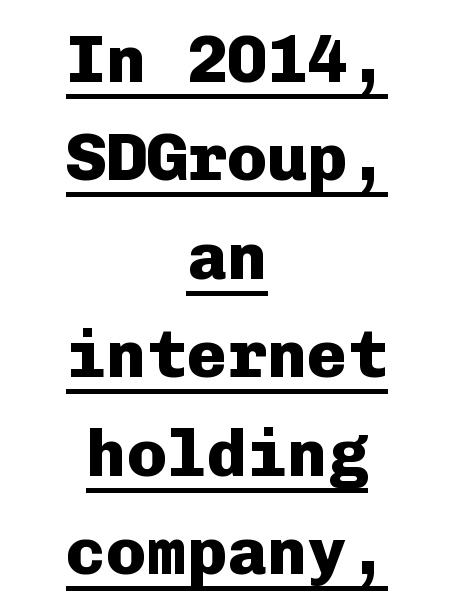
{"serif": "no", "italic": "no", "bold": "yes", "weight": "heavy", "width": "normal", "stroke_contrast": "low", "x_height": "medium", "monospaced": "yes", "underline": "yes", "align": "center", "line_spacing": "normal", "line_spacing_ratio": 1.47, "letter_spacing": "normal", "letter_spacing_em": 0.0, "glyph_px": 67}
